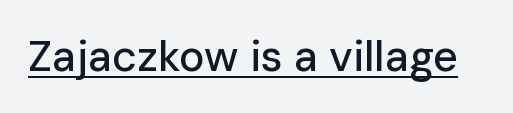
Q: Is the text italic (slanted)? A: No, it is upright.
Q: Is the typeface a serif or a sans-serif typeface? A: Sans-serif.
Q: Is the text underlined? A: Yes.
Q: Is the spacing between letters normal or unusually wide? A: Normal.
Q: Width (condensed, normal, or wide)? A: Normal.
Q: Stroke contrast? A: Low.
Q: x-height? A: Medium.
Q: Monospaced? A: No.
